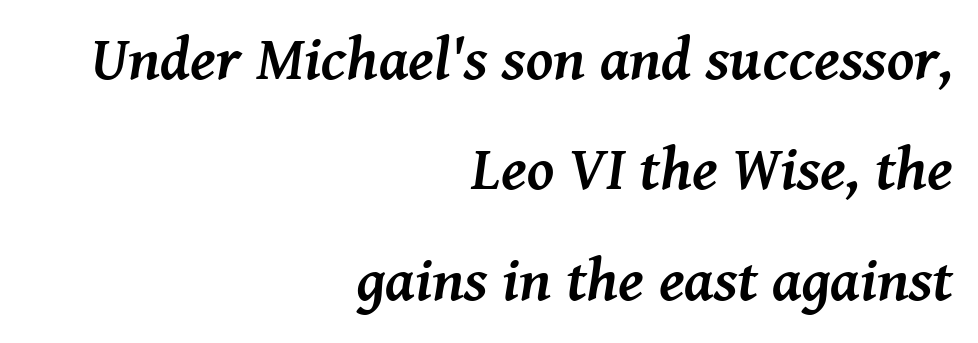
The image shows 61 px semibold serif type, italic (leaning right); set right-aligned, line spacing 1.81x, normal letter spacing, not underlined; medium stroke contrast and a medium x-height.
